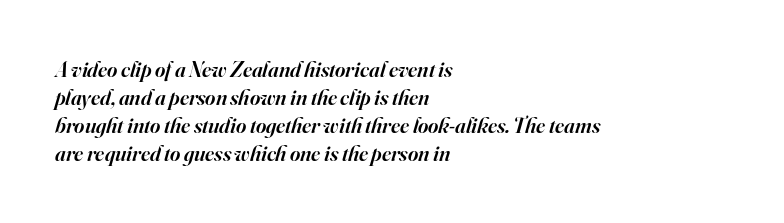
The image shows 22 px text type, italic (leaning right); set left-aligned, normal line spacing (1.28x), normal letter spacing, not underlined.
